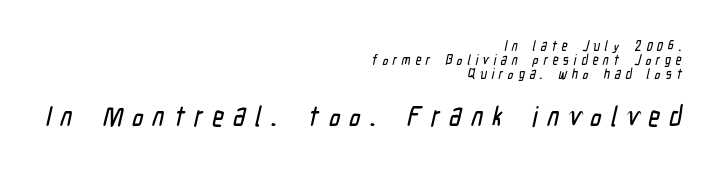
Q: Is the typeface a serif or a sans-serif typeface? A: Sans-serif.
Q: Is the text underlined? A: No.
Q: How is the paragraph aligned? A: Right-aligned.
Q: Is the spacing between letters normal or unusually wide? A: Unusually wide.
Q: Is the spacing between lines tight, normal or loose? A: Tight.
Q: Which block of text is set in a larger size, the first (top) or the second (bottom)? A: The second (bottom) one.
Q: Width (condensed, normal, or wide)? A: Condensed.
Q: Stroke contrast? A: Low.
Q: x-height? A: Medium.
Q: Monospaced? A: No.
